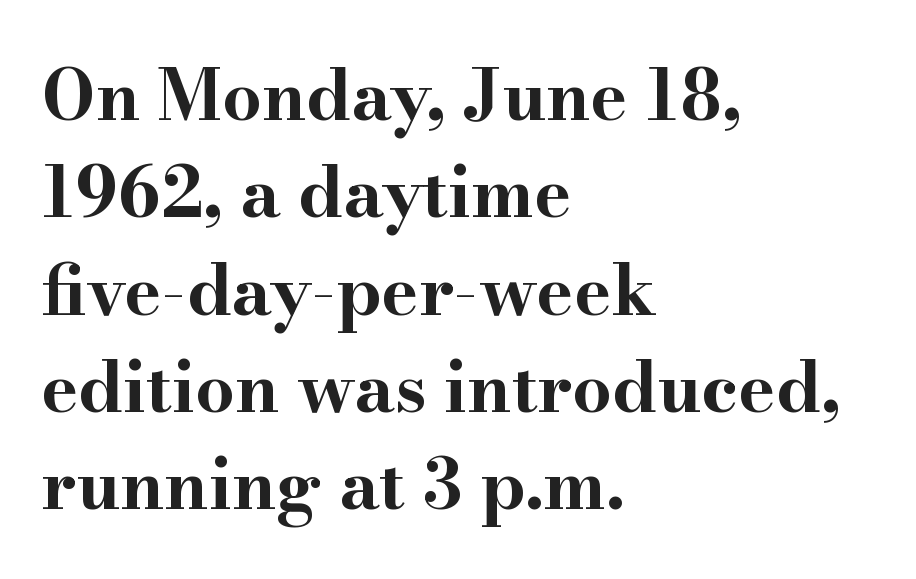
Q: Is the text bold? A: Yes.
Q: Is the text italic (slanted)? A: No, it is upright.
Q: Is the typeface a serif or a sans-serif typeface? A: Serif.
Q: Is the text underlined? A: No.
Q: How is the paragraph aligned? A: Left-aligned.
Q: Is the spacing between letters normal or unusually wide? A: Normal.
Q: Is the spacing between lines tight, normal or loose? A: Normal.
Q: Width (condensed, normal, or wide)? A: Wide.
Q: Stroke contrast? A: High.
Q: x-height? A: Small.
Q: Monospaced? A: No.
